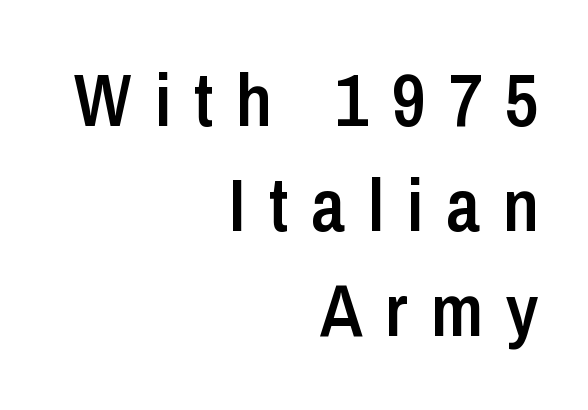
{"serif": "no", "italic": "no", "bold": "semi", "weight": "semibold", "width": "condensed", "stroke_contrast": "low", "x_height": "medium", "monospaced": "no", "underline": "no", "align": "right", "line_spacing": "normal", "line_spacing_ratio": 1.42, "letter_spacing": "wide", "letter_spacing_em": 0.31, "glyph_px": 74}
